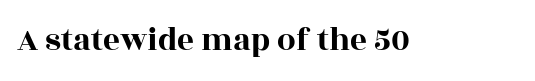
This rendering features lettering with no underline. The line texture is even and compact thanks to regular tracking. Quick note: not italic, upright. The rendering shows small feet on the letterforms — a serif design. Think of a printed novel: that variable character pitch is what you see here.
